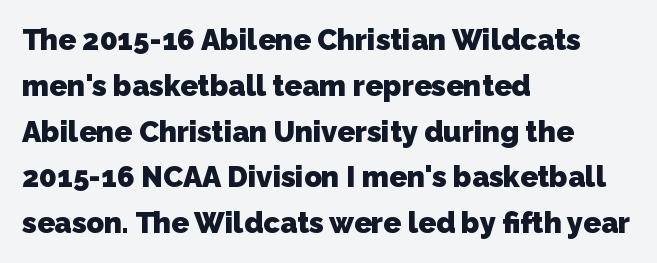
The image shows 29 px heavy sans-serif type; set left-aligned, normal line spacing (1.58x), normal letter spacing, not underlined; low stroke contrast and a medium x-height.
